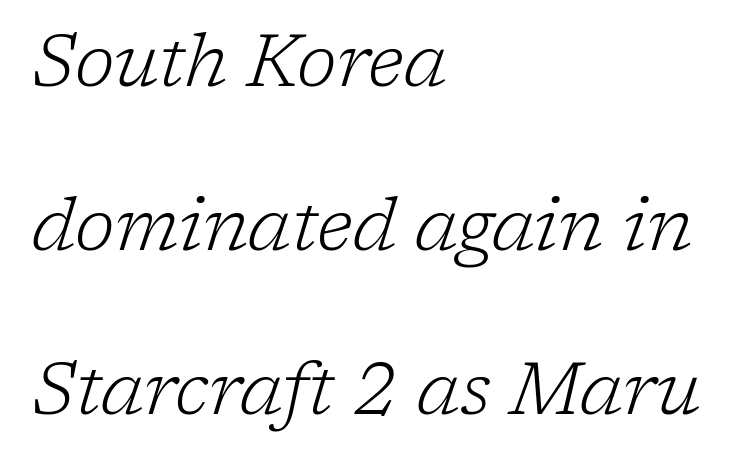
Rows of type keep a wide berth in the vertical direction. Do the characters align in a grid? No, the font is proportional. Compared with typical body copy, the letter spacing here is the same. You can tell from the footed stems that serif type was used. Every row of glyphs begins at an identical x-position on the left. Slant detected: the letters are inclined.
